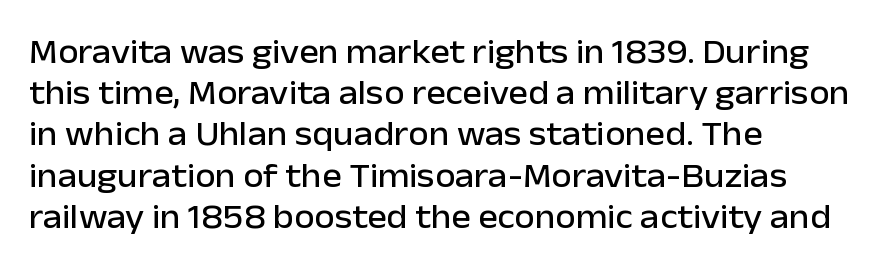
The image shows 33 px sans-serif type, upright; set left-aligned, normal line spacing (1.25x), normal letter spacing, not underlined; low stroke contrast and a medium x-height.
